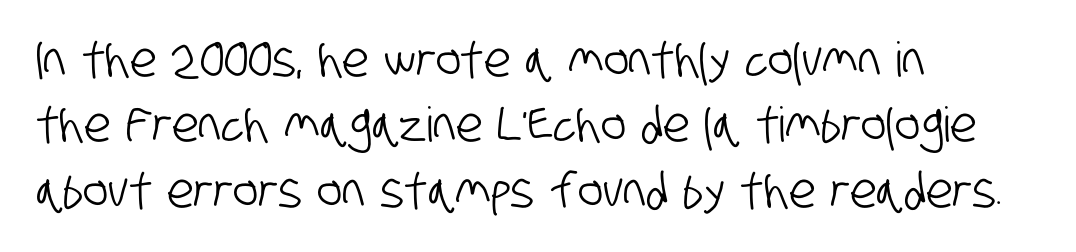
Q: Is the typeface a serif or a sans-serif typeface? A: Sans-serif.
Q: Is the text underlined? A: No.
Q: How is the paragraph aligned? A: Left-aligned.
Q: Is the spacing between letters normal or unusually wide? A: Normal.
Q: Is the spacing between lines tight, normal or loose? A: Normal.
Q: Width (condensed, normal, or wide)? A: Condensed.
Q: Stroke contrast? A: Low.
Q: x-height? A: Large.
Q: Monospaced? A: No.
